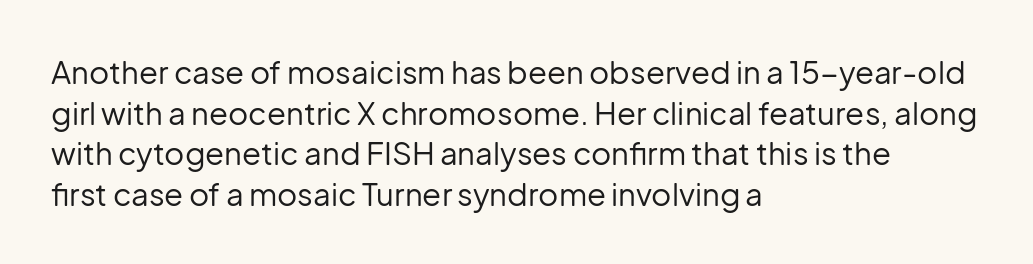
Q: Is the text bold? A: No.
Q: Is the text italic (slanted)? A: No, it is upright.
Q: Is the typeface a serif or a sans-serif typeface? A: Sans-serif.
Q: Is the text underlined? A: No.
Q: How is the paragraph aligned? A: Left-aligned.
Q: Is the spacing between letters normal or unusually wide? A: Normal.
Q: Is the spacing between lines tight, normal or loose? A: Normal.
Q: Width (condensed, normal, or wide)? A: Normal.
Q: Stroke contrast? A: Low.
Q: x-height? A: Medium.
Q: Monospaced? A: No.
